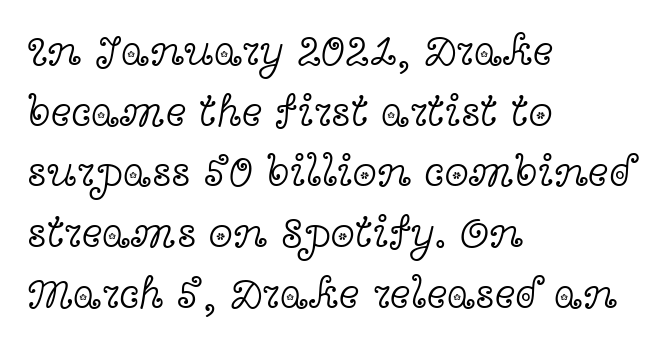
{"serif": "yes", "bold": "no", "weight": "light", "width": "wide", "x_height": "medium", "monospaced": "no", "underline": "no", "align": "left", "line_spacing": "normal", "line_spacing_ratio": 1.38, "letter_spacing": "normal", "letter_spacing_em": 0.0, "glyph_px": 44}
